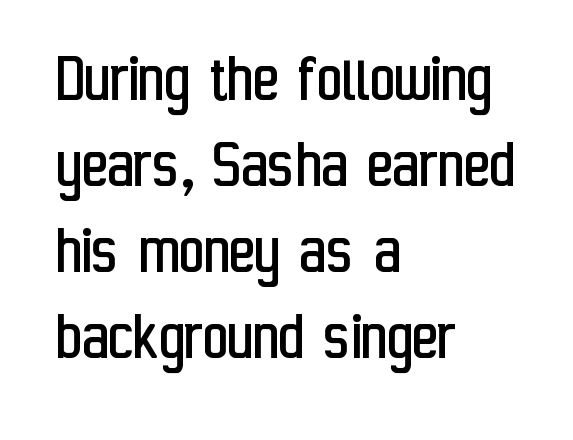
Q: Is the text bold? A: No.
Q: Is the text italic (slanted)? A: No, it is upright.
Q: Is the typeface a serif or a sans-serif typeface? A: Sans-serif.
Q: Is the text underlined? A: No.
Q: How is the paragraph aligned? A: Left-aligned.
Q: Is the spacing between letters normal or unusually wide? A: Normal.
Q: Width (condensed, normal, or wide)? A: Condensed.
Q: Stroke contrast? A: Low.
Q: x-height? A: Medium.
Q: Monospaced? A: No.
